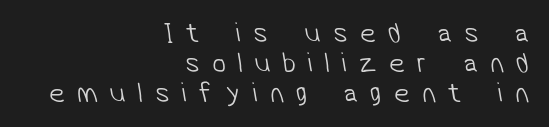
{"serif": "no", "bold": "no", "weight": "light", "width": "normal", "stroke_contrast": "low", "x_height": "medium", "monospaced": "no", "underline": "no", "align": "right", "line_spacing": "tight", "line_spacing_ratio": 1.07, "letter_spacing": "wide", "letter_spacing_em": 0.44, "glyph_px": 28}
